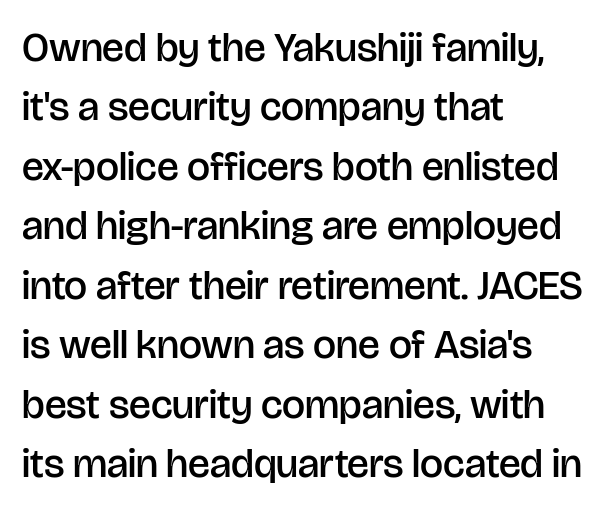
The image shows 41 px semibold sans-serif type, upright; set left-aligned, normal line spacing (1.45x), normal letter spacing, not underlined; low stroke contrast and a large x-height.
